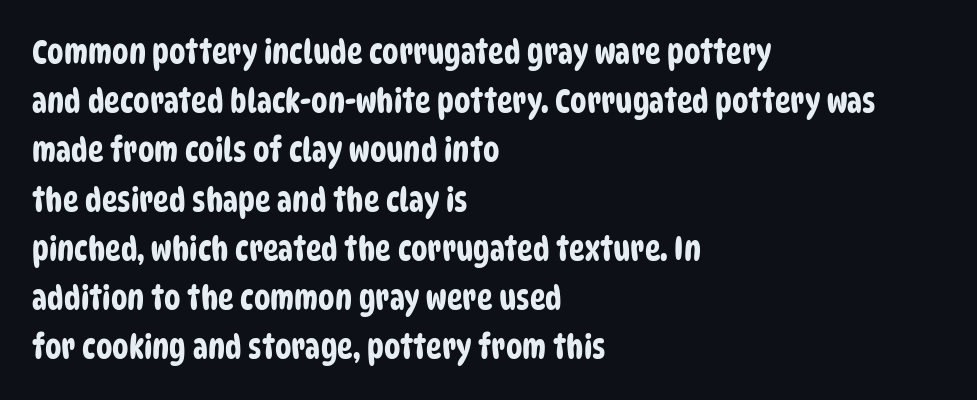
{"serif": "no", "width": "condensed", "stroke_contrast": "low", "x_height": "large", "monospaced": "no", "underline": "no", "align": "left", "line_spacing": "normal", "line_spacing_ratio": 1.49, "letter_spacing": "normal", "letter_spacing_em": 0.0, "glyph_px": 33}
